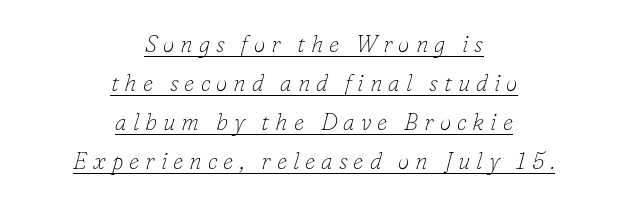
Q: Is the text bold? A: No.
Q: Is the text italic (slanted)? A: Yes, it leans right by about 16 degrees.
Q: Is the text underlined? A: Yes.
Q: How is the paragraph aligned? A: Centered.
Q: Is the spacing between letters normal or unusually wide? A: Unusually wide.
Q: Is the spacing between lines tight, normal or loose? A: Normal.
